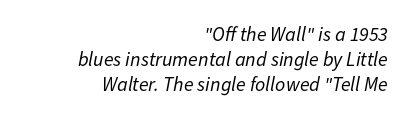
Q: Is the text bold? A: No.
Q: Is the text italic (slanted)? A: Yes, it leans right by about 11 degrees.
Q: Is the text underlined? A: No.
Q: How is the paragraph aligned? A: Right-aligned.
Q: Is the spacing between letters normal or unusually wide? A: Normal.
